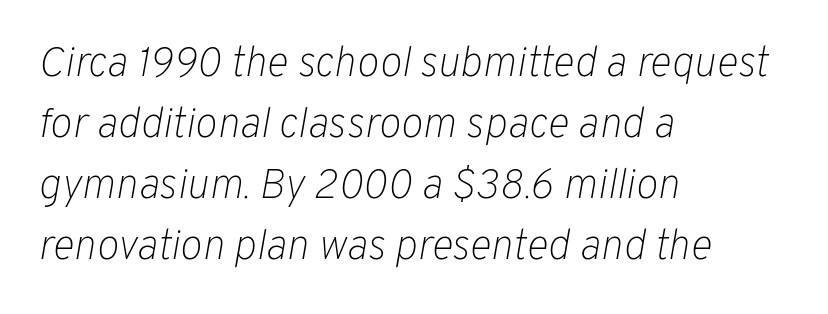
{"italic": "yes", "lean": "right", "slant_degrees": 10, "bold": "no", "weight": "light", "width": "normal", "stroke_contrast": "low", "x_height": "medium", "monospaced": "no", "underline": "no", "align": "left", "line_spacing": "normal", "line_spacing_ratio": 1.45, "letter_spacing": "normal", "letter_spacing_em": 0.0, "glyph_px": 42}
